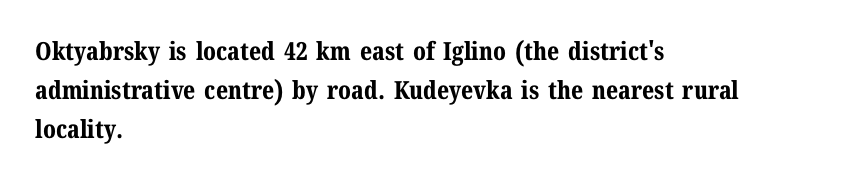
The image shows 25 px bold type, upright; set left-aligned, normal line spacing (1.57x), normal letter spacing, not underlined.
